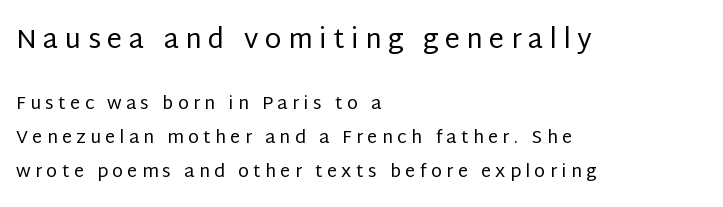
Q: Is the text bold? A: No.
Q: Is the text italic (slanted)? A: No, it is upright.
Q: Is the text underlined? A: No.
Q: How is the paragraph aligned? A: Left-aligned.
Q: Is the spacing between letters normal or unusually wide? A: Unusually wide.
Q: Which block of text is set in a larger size, the first (top) or the second (bottom)? A: The first (top) one.
